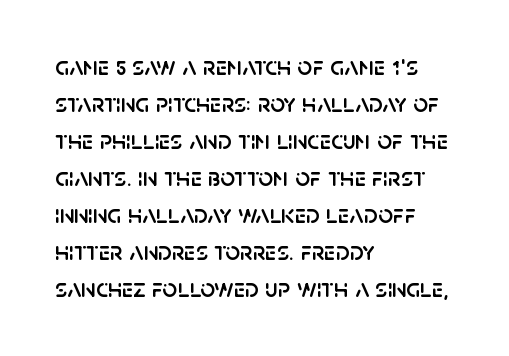
Inter-character spacing is left at the font's built-in metrics. Bare-footed words on every line. Every stem runs plumb, perpendicular to the baseline. Line spacing here is normal. Every row of glyphs begins at an identical x-position on the left.
